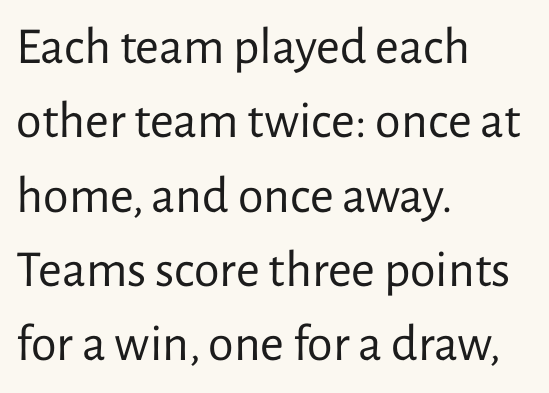
Descenders hang freely into open space. Successive baselines arrive at the customary interval. The rag falls on the right side of this text block. Each stroke keeps to a modest, everyday thickness or less. Ascenders rise straight up at ninety degrees. Here the designer chose a conventional face with non-uniform glyph widths.
